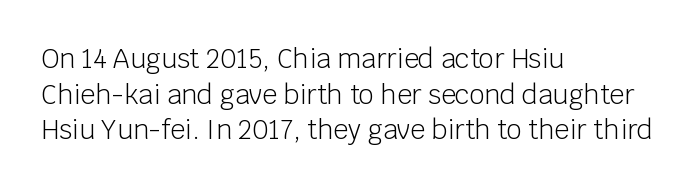
{"italic": "no", "bold": "no", "underline": "no", "align": "left", "line_spacing": "normal", "line_spacing_ratio": 1.37, "letter_spacing": "normal", "letter_spacing_em": 0.0, "glyph_px": 26}
